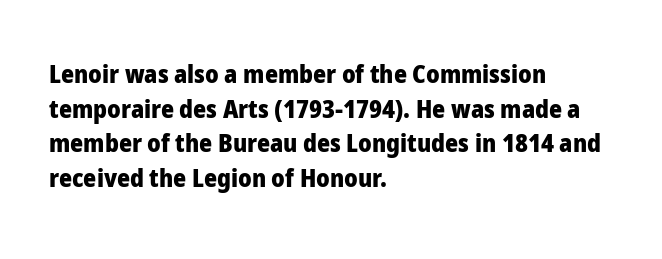
The type sits square on the baseline with zero lean. Summary of weight: heavy, a full bold. Rule under the text: the space is simply empty. Is the letter spacing exaggerated? No — it looks like the ordinary default.
